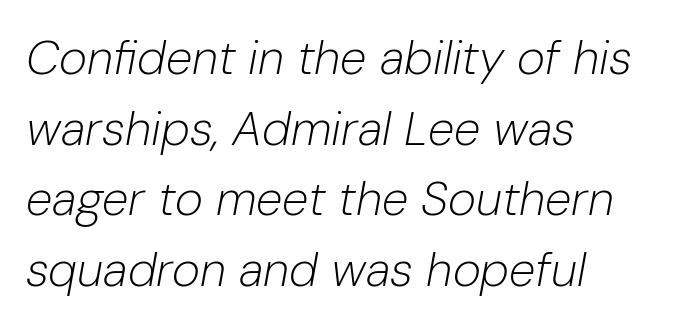
The image shows 48 px light type, italic (leaning right); set left-aligned, normal line spacing (1.47x), normal letter spacing, not underlined; low stroke contrast and a medium x-height.
